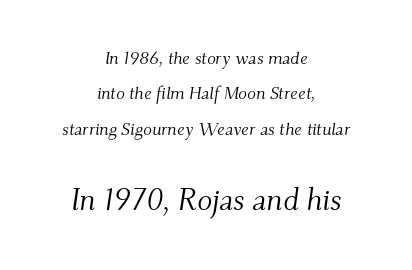
The image shows 31 px light serif type, italic (leaning right); set centered, loose line spacing (1.96x), normal letter spacing, not underlined; the second (bottom) block is 1.72x larger; medium stroke contrast and a small x-height.
